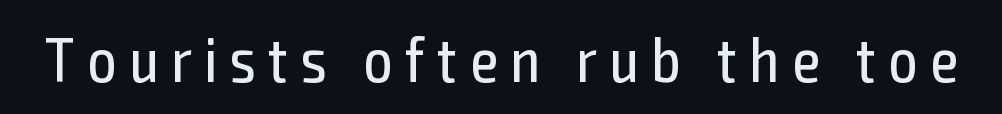
{"serif": "no", "italic": "no", "bold": "no", "weight": "regular", "width": "condensed", "x_height": "medium", "monospaced": "no", "underline": "no", "letter_spacing": "wide", "letter_spacing_em": 0.2, "glyph_px": 63}
